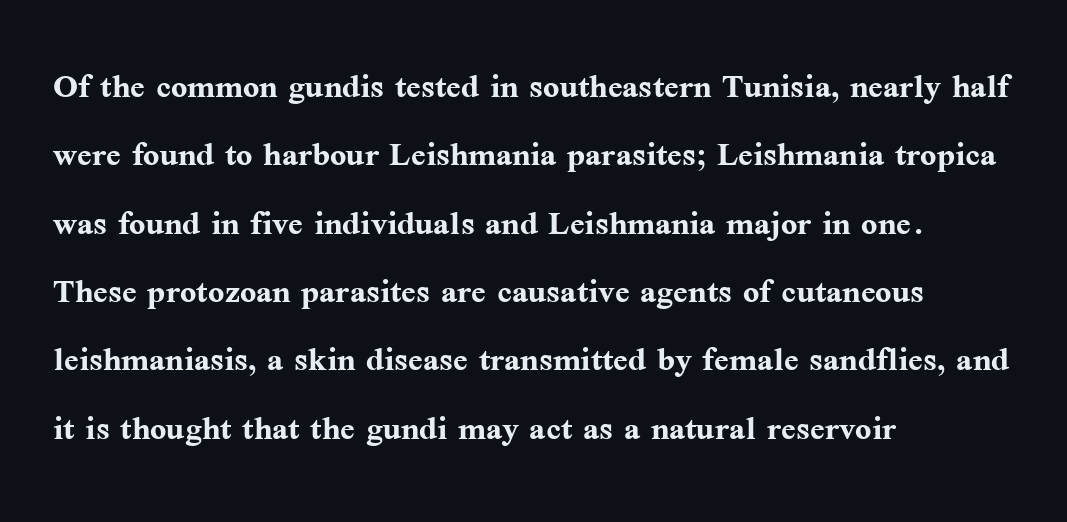
{"serif": "yes", "italic": "no", "bold": "yes", "weight": "semibold", "width": "normal", "stroke_contrast": "medium", "x_height": "medium", "monospaced": "no", "underline": "no", "align": "left", "line_spacing": "normal", "line_spacing_ratio": 1.59, "letter_spacing": "normal", "letter_spacing_em": 0.0, "glyph_px": 43}
